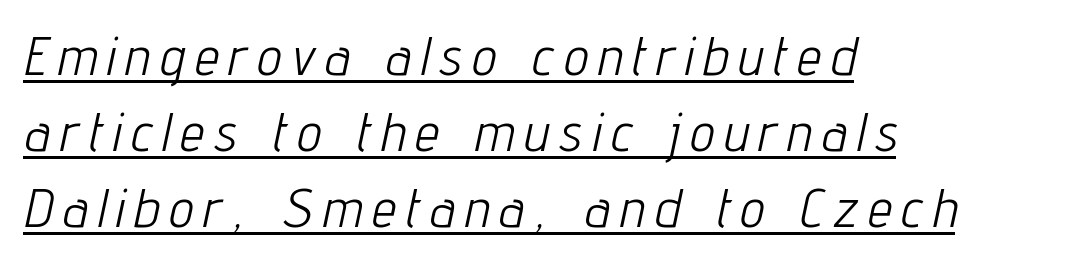
The image shows 54 px light, condensed type, italic (leaning right); set left-aligned, normal line spacing (1.41x), unusually wide letter spacing (+0.2 em), underlined; low stroke contrast and a medium x-height.
